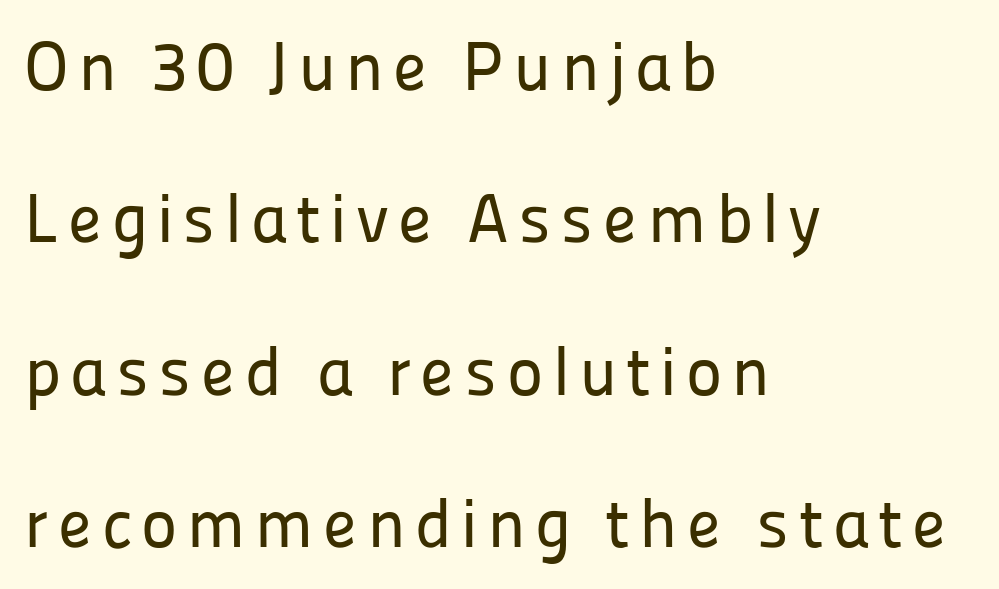
Q: Is the text italic (slanted)? A: No, it is upright.
Q: Is the typeface a serif or a sans-serif typeface? A: Sans-serif.
Q: Is the text underlined? A: No.
Q: How is the paragraph aligned? A: Left-aligned.
Q: Is the spacing between lines tight, normal or loose? A: Loose.
Q: Width (condensed, normal, or wide)? A: Normal.
Q: Stroke contrast? A: Low.
Q: x-height? A: Medium.
Q: Monospaced? A: No.
